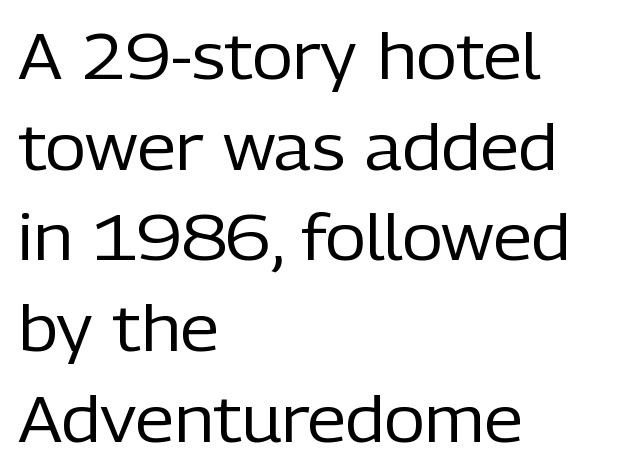
Proportional: the letters do not fall into vertical columns. These lines keep a tight, regular rhythm from letter to letter. Counters stay open thanks to moderate or lighter strokes. This sample is left-justified, so line endings fall wherever the words run out. Descender tails drop into unmarked territory.
